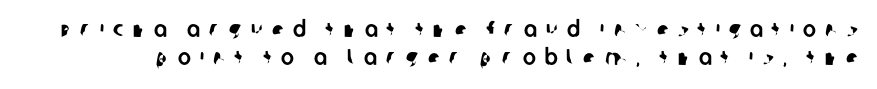
The image shows 22 px text type; set normal line spacing (1.27x), unusually wide letter spacing (+0.41 em), not underlined.
